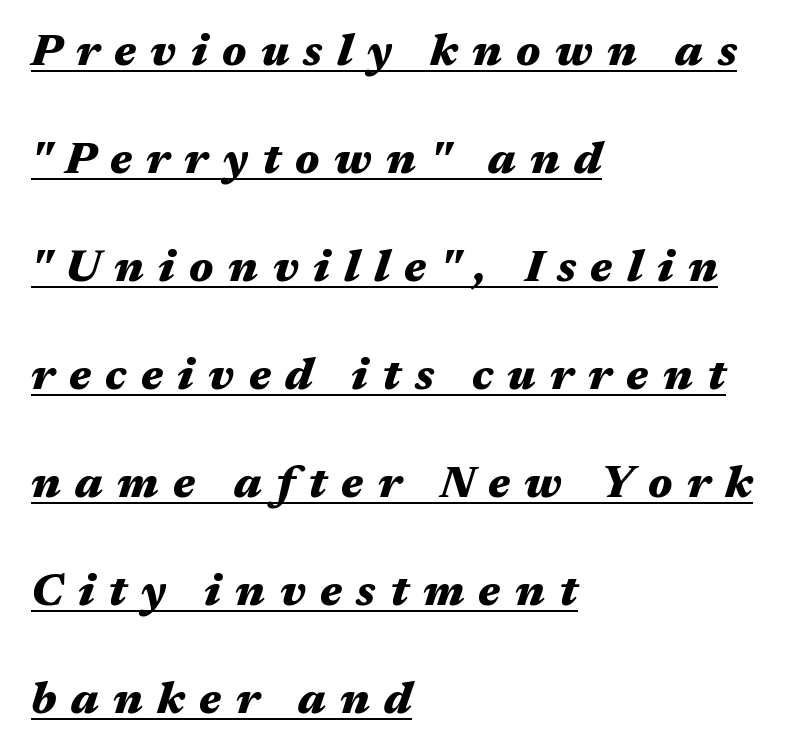
Compared with an ordinary text face, these strokes are far heavier — a full bold. The typesetter has applied underlining to the passage shown. The face used here is proportionally spaced, like ordinary book or web type. These lines have a slow, spaced-out rhythm from letter to letter. If you measured baseline to baseline, you'd find a long distance.
